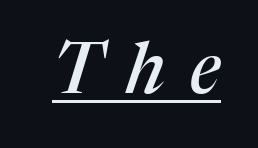
The image shows 71 px serif type, italic (leaning right); set unusually wide letter spacing (+0.34 em), underlined; medium stroke contrast and a medium x-height.
